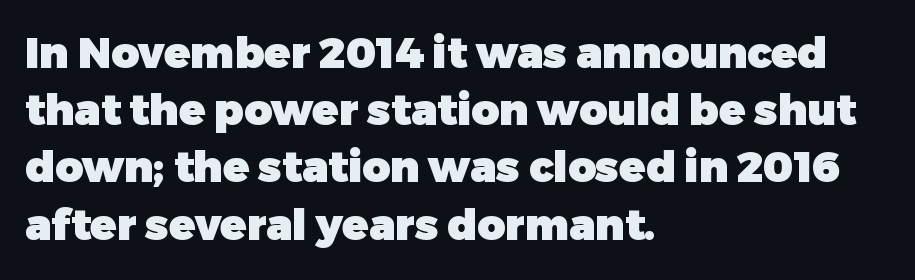
{"serif": "no", "italic": "no", "bold": "yes", "weight": "heavy", "width": "normal", "stroke_contrast": "low", "x_height": "medium", "monospaced": "no", "underline": "no", "align": "left", "line_spacing": "normal", "line_spacing_ratio": 1.33, "letter_spacing": "normal", "letter_spacing_em": 0.0, "glyph_px": 43}
